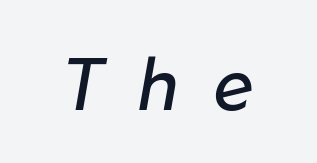
Style check: oblique. Honestly, there is no underline to notice here at all. The face looks like a standard text weight, possibly lighter. Letter spacing: wide. Here the designer chose a conventional face with non-uniform glyph widths.
